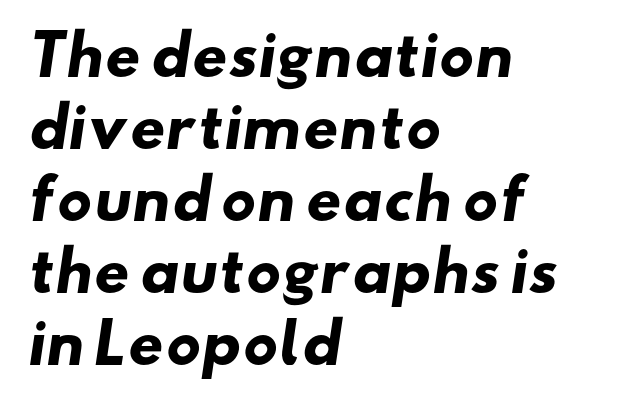
The image shows 55 px heavy, wide sans-serif type; set left-aligned, normal line spacing (1.31x), normal letter spacing, not underlined; low stroke contrast and a small x-height.
